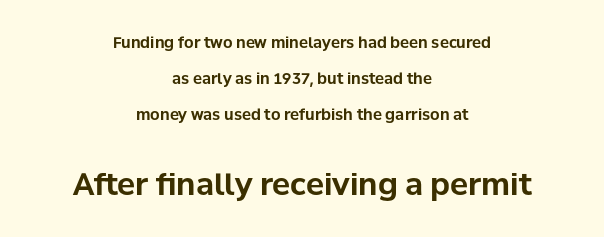
Q: Is the text bold? A: Yes.
Q: Is the text italic (slanted)? A: No, it is upright.
Q: Is the typeface a serif or a sans-serif typeface? A: Sans-serif.
Q: Is the text underlined? A: No.
Q: How is the paragraph aligned? A: Centered.
Q: Is the spacing between letters normal or unusually wide? A: Normal.
Q: Is the spacing between lines tight, normal or loose? A: Loose.
Q: Which block of text is set in a larger size, the first (top) or the second (bottom)? A: The second (bottom) one.
Q: Width (condensed, normal, or wide)? A: Normal.
Q: Stroke contrast? A: Low.
Q: x-height? A: Medium.
Q: Monospaced? A: No.
